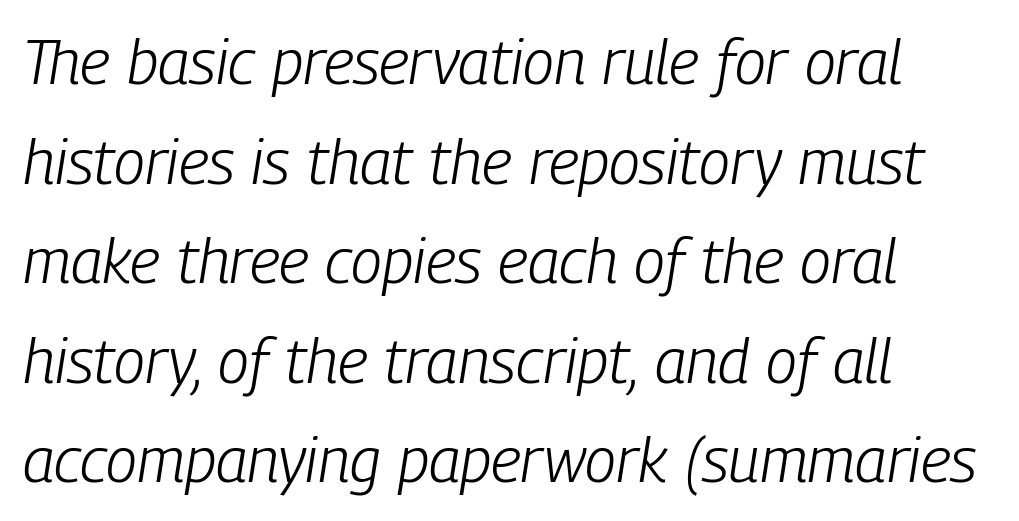
Does the leading feel generous? No, just average. Weight: not bold — regular or lighter. Characters are canted at an angle relative to the baseline's perpendicular. Nobody drew a line under any word here.
